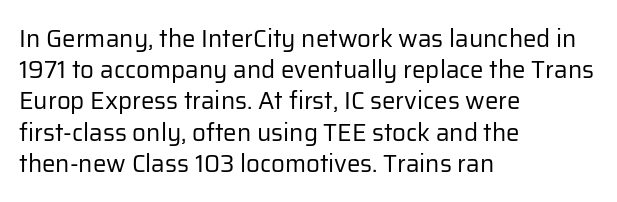
The image shows 24 px text type, upright; set left-aligned, normal line spacing (1.3x), normal letter spacing, not underlined.
